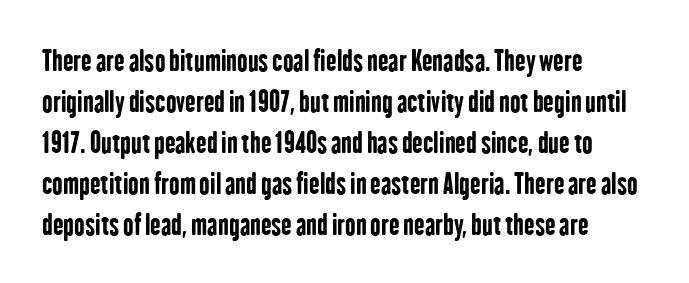
{"serif": "no", "italic": "no", "bold": "yes", "weight": "bold", "width": "condensed", "stroke_contrast": "low", "x_height": "medium", "monospaced": "no", "underline": "no", "align": "left", "line_spacing": "normal", "line_spacing_ratio": 1.46, "letter_spacing": "normal", "letter_spacing_em": 0.0, "glyph_px": 28}
